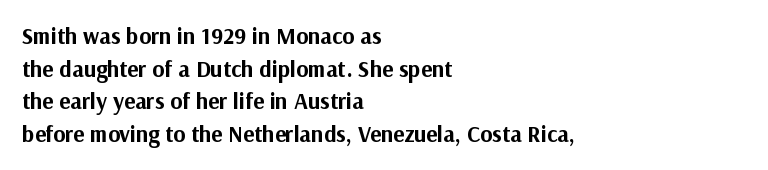
Q: Is the text bold? A: Yes.
Q: Is the text italic (slanted)? A: No, it is upright.
Q: Is the text underlined? A: No.
Q: How is the paragraph aligned? A: Left-aligned.
Q: Is the spacing between letters normal or unusually wide? A: Normal.
Q: Is the spacing between lines tight, normal or loose? A: Normal.
